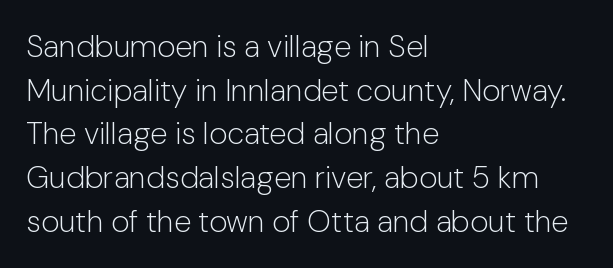
{"serif": "no", "italic": "no", "bold": "no", "weight": "light", "width": "normal", "stroke_contrast": "low", "x_height": "medium", "monospaced": "no", "underline": "no", "align": "left", "line_spacing": "normal", "line_spacing_ratio": 1.41, "letter_spacing": "normal", "letter_spacing_em": 0.0, "glyph_px": 31}
